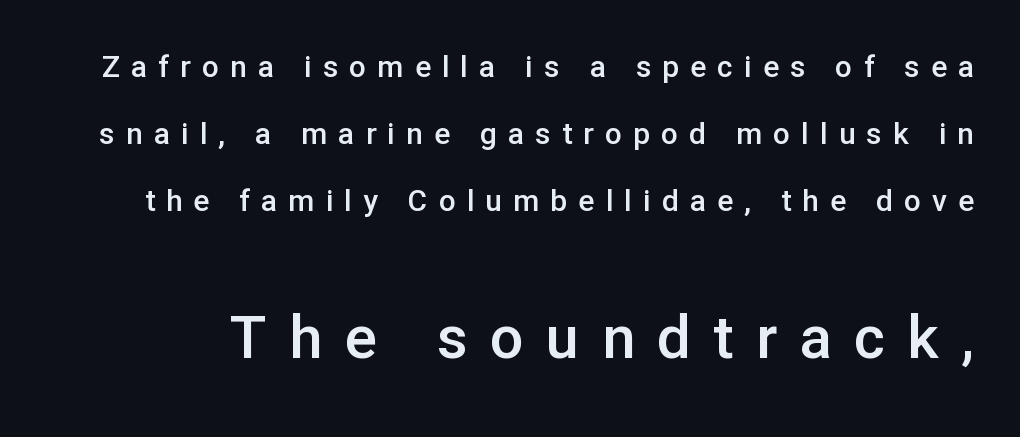
How would I describe the line gaps? Wide and relaxed. Vertical strokes here are truly vertical. The letterforms stand isolated, each surrounded by extra space. Note the varied advance widths — an 'i' is clearly narrower than an 'm'. Summary of weight: moderately heavy, a semibold.
